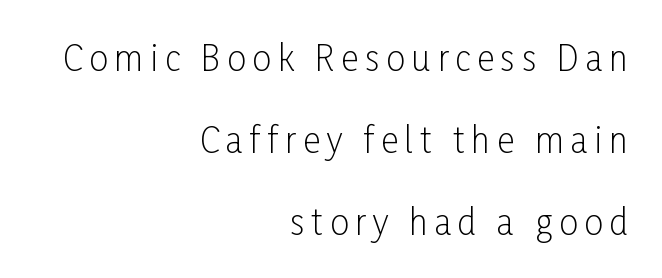
{"serif": "no", "italic": "no", "bold": "no", "weight": "light", "width": "condensed", "stroke_contrast": "low", "x_height": "medium", "monospaced": "no", "underline": "no", "align": "right", "line_spacing": "loose", "line_spacing_ratio": 2.41, "letter_spacing": "wide", "letter_spacing_em": 0.2, "glyph_px": 34}
